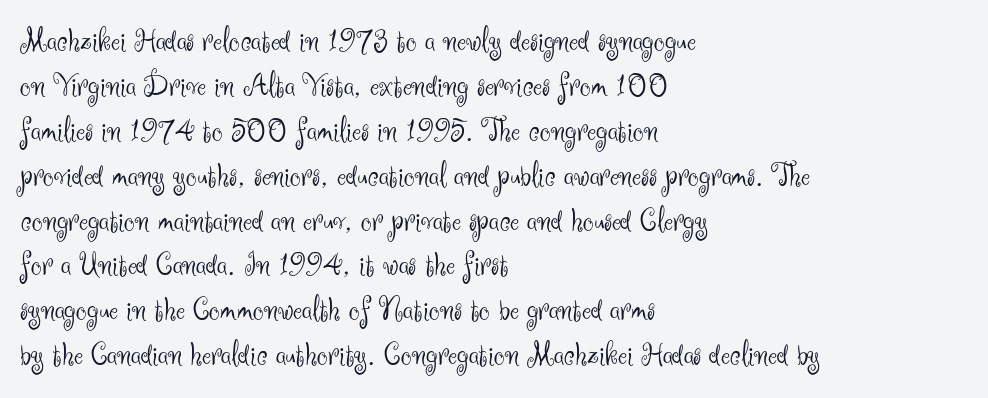
{"serif": "no", "italic": "no", "bold": "no", "weight": "light", "width": "normal", "stroke_contrast": "medium", "x_height": "small", "monospaced": "no", "underline": "no", "align": "left", "line_spacing": "normal", "line_spacing_ratio": 1.32, "letter_spacing": "normal", "letter_spacing_em": 0.0, "glyph_px": 34}
